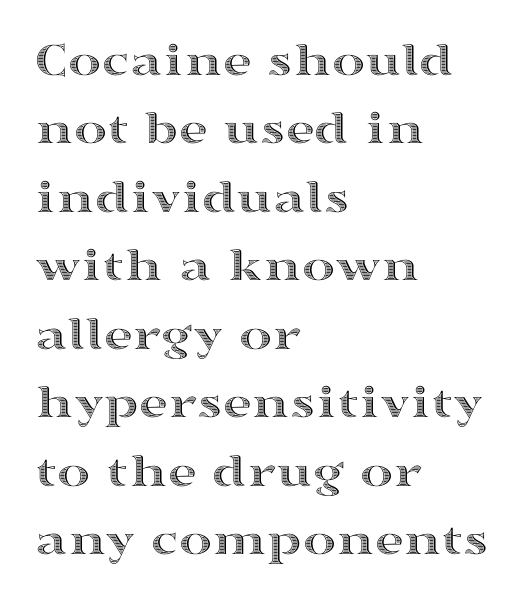
You could call the tracking neutral — neither tight nor loose. Short and long lines alike share a common starting point at left. Varying glyph widths throughout — classic text-font behaviour. Every stem runs plumb, perpendicular to the baseline. The words here are not underlined.
